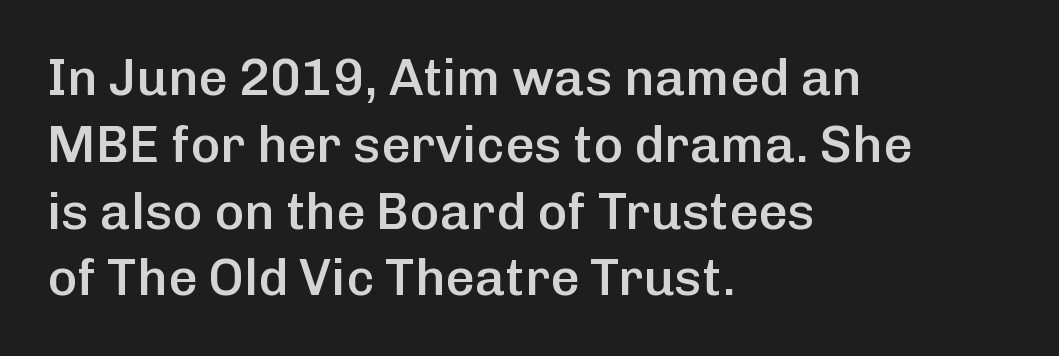
The compositor pushed each line to the left boundary. Think of a printed novel: that variable character pitch is what you see here. This sample uses an upright cut, with every glyph sitting square on the baseline. A typesetter would call this leading conventional body-copy spacing.
